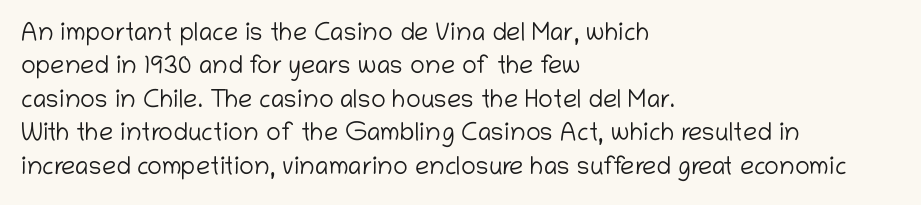
Q: Is the text bold? A: No.
Q: Is the text italic (slanted)? A: No, it is upright.
Q: Is the text underlined? A: No.
Q: How is the paragraph aligned? A: Left-aligned.
Q: Is the spacing between letters normal or unusually wide? A: Normal.
Q: Is the spacing between lines tight, normal or loose? A: Normal.
